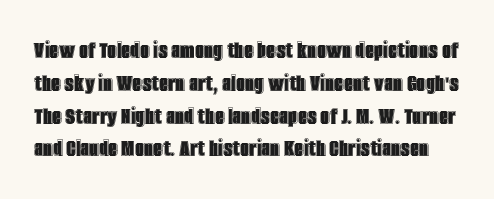
Look at the tracking — it's just the regular setting, nothing added. Posture: upright roman. Beneath every word, the page is bare. The block of text has a typical density, with ordinary space between rows.
